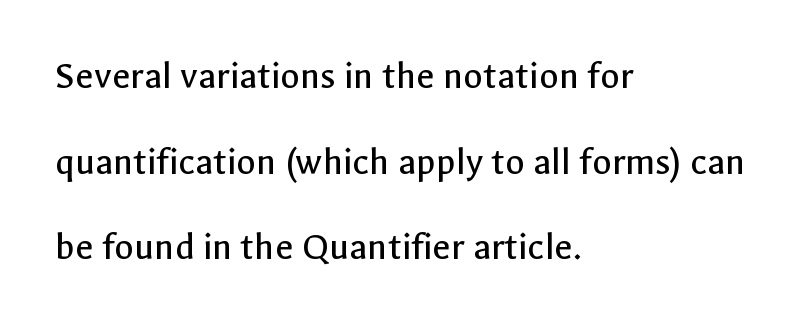
{"serif": "no", "italic": "no", "bold": "no", "weight": "regular", "width": "normal", "x_height": "medium", "monospaced": "no", "underline": "no", "align": "left", "line_spacing": "loose", "line_spacing_ratio": 2.14, "letter_spacing": "normal", "letter_spacing_em": 0.0, "glyph_px": 40}
